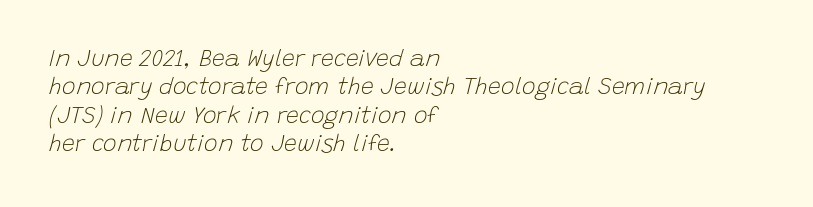
These lines were composed using italics. This sample uses plain, unmodified letter spacing. One-word summary of the alignment: left. Caption: face not bold, strokes unweighted. Anything drawn beneath the words? Only blank space.
